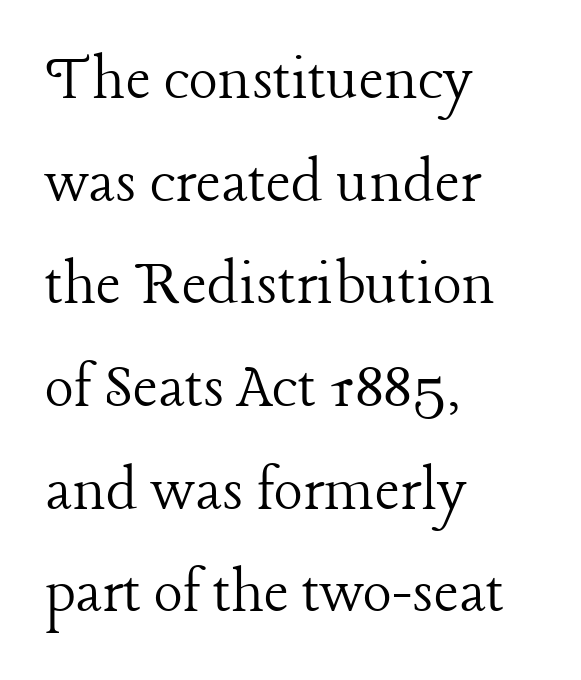
Q: Is the text bold? A: No.
Q: Is the text italic (slanted)? A: No, it is upright.
Q: Is the typeface a serif or a sans-serif typeface? A: Serif.
Q: Is the text underlined? A: No.
Q: How is the paragraph aligned? A: Left-aligned.
Q: Is the spacing between letters normal or unusually wide? A: Normal.
Q: Is the spacing between lines tight, normal or loose? A: Normal.
Q: Width (condensed, normal, or wide)? A: Normal.
Q: Stroke contrast? A: Low.
Q: x-height? A: Medium.
Q: Monospaced? A: No.
